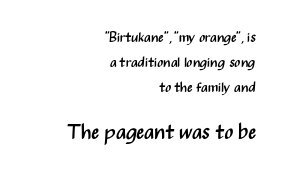
The image shows 21 px text type, upright; set right-aligned, line spacing 1.78x, normal letter spacing, not underlined; the second (bottom) block is 1.5x larger.
